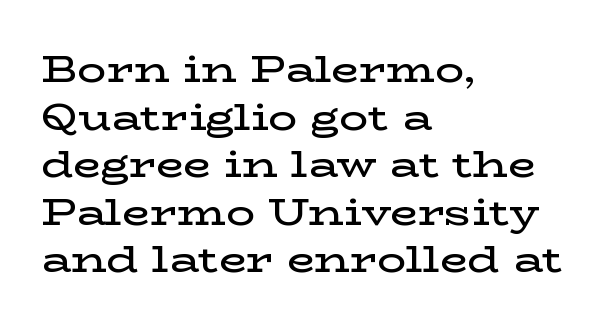
Spacing between characters is what you'd get straight out of the box. The glyphs are unaccompanied by any horizontal stroke below them. Here the designer chose a conventional face with non-uniform glyph widths. Look at the stroke-to-counter ratio: somewhat heavy, a semibold.
